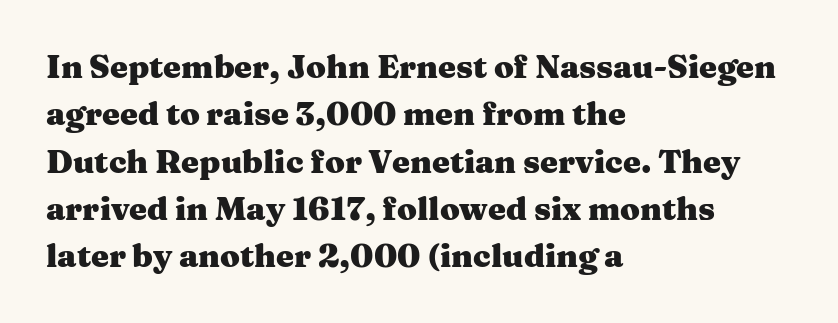
{"serif": "yes", "italic": "no", "bold": "yes", "weight": "heavy", "width": "wide", "stroke_contrast": "medium", "x_height": "medium", "monospaced": "no", "underline": "no", "align": "left", "line_spacing": "normal", "line_spacing_ratio": 1.48, "letter_spacing": "normal", "letter_spacing_em": 0.0, "glyph_px": 32}
